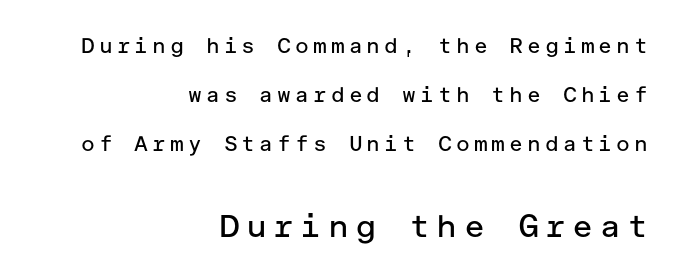
Unlike italic type, these characters show no tilt at all. Two sizes are in play, and the larger belongs to the second block. These lines are set flush right with a ragged left edge. The glyphs are unaccompanied by any horizontal stroke below them. The typeface chosen for these lines omits serifs.
